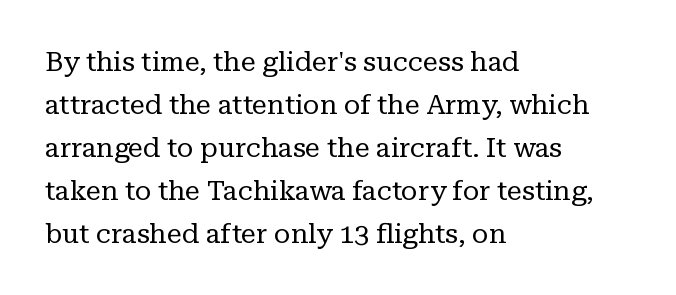
The image shows 27 px text type, upright; set left-aligned, normal line spacing (1.59x), normal letter spacing, not underlined.
